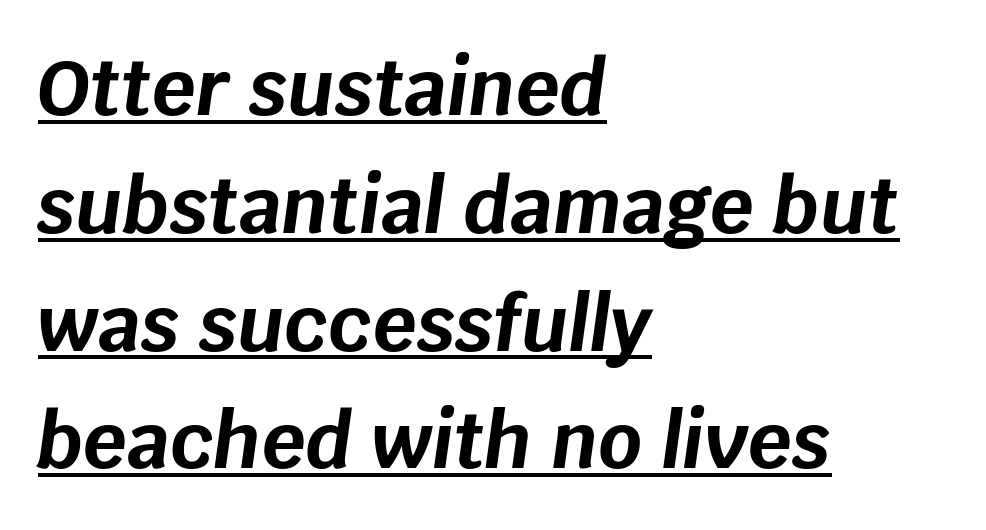
The text carries the slant typical of an italic or oblique font. The face used here is proportionally spaced, like ordinary book or web type. Quick note: interline space is typical. The letters are bold, with thick, heavy strokes.
